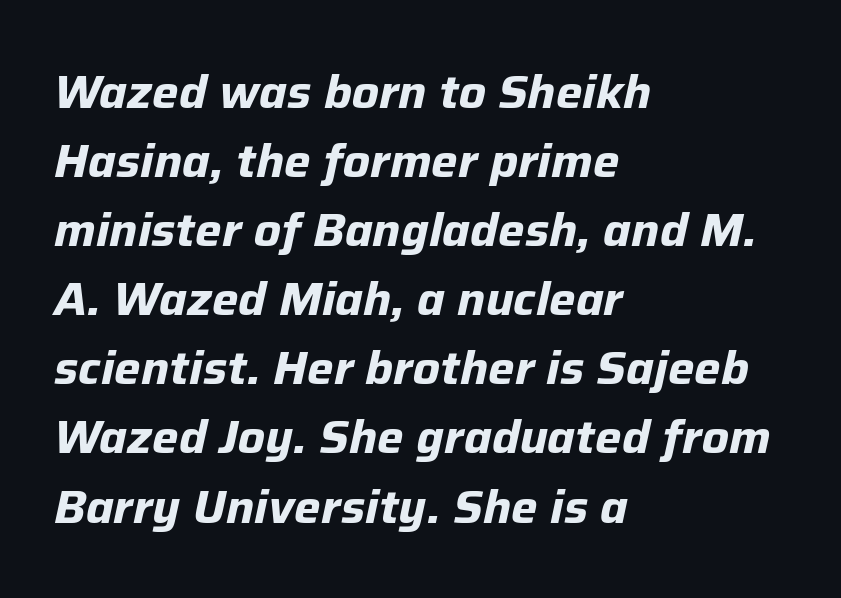
{"italic": "yes", "lean": "right", "slant_degrees": 12, "bold": "yes", "weight": "bold", "width": "normal", "stroke_contrast": "low", "x_height": "medium", "monospaced": "no", "underline": "no", "align": "left", "line_spacing": "normal", "line_spacing_ratio": 1.47, "letter_spacing": "normal", "letter_spacing_em": 0.0, "glyph_px": 47}
